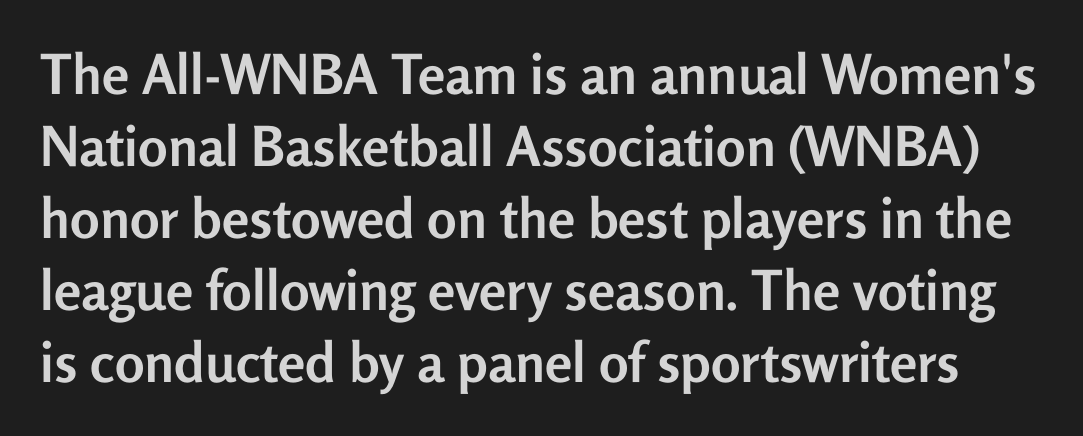
Caption: bold face, heavy strokes. Style check: upright. This sample has the flowing, uneven cadence of proportional lettering. Type without underlining.
